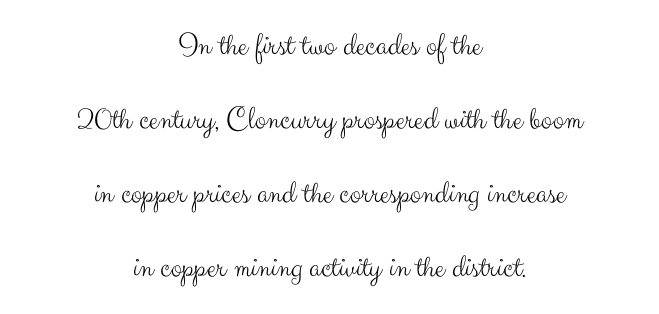
{"serif": "no", "bold": "no", "weight": "light", "width": "normal", "stroke_contrast": "medium", "x_height": "small", "monospaced": "no", "underline": "no", "align": "center", "line_spacing": "loose", "line_spacing_ratio": 2.24, "letter_spacing": "normal", "letter_spacing_em": 0.0, "glyph_px": 33}
